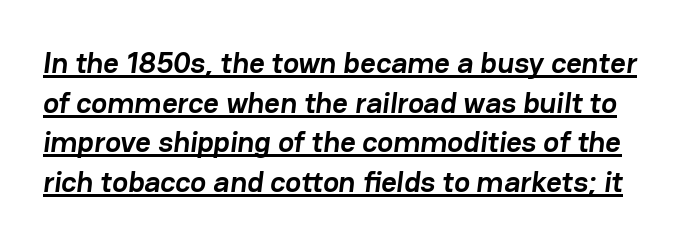
Q: Is the text bold? A: Yes.
Q: Is the typeface a serif or a sans-serif typeface? A: Sans-serif.
Q: Is the text underlined? A: Yes.
Q: Is the spacing between letters normal or unusually wide? A: Normal.
Q: Is the spacing between lines tight, normal or loose? A: Normal.
Q: Width (condensed, normal, or wide)? A: Normal.
Q: Stroke contrast? A: Low.
Q: x-height? A: Medium.
Q: Monospaced? A: No.
